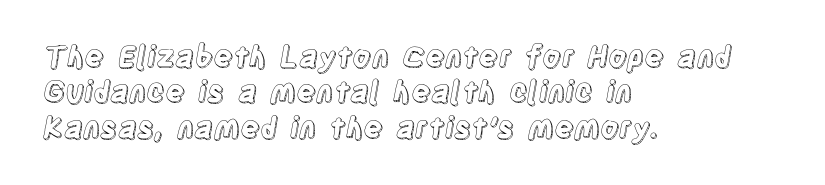
Q: Is the text italic (slanted)? A: Yes.
Q: Is the text underlined? A: No.
Q: How is the paragraph aligned? A: Left-aligned.
Q: Is the spacing between letters normal or unusually wide? A: Normal.
Q: Width (condensed, normal, or wide)? A: Condensed.
Q: x-height? A: Large.
Q: Monospaced? A: No.
